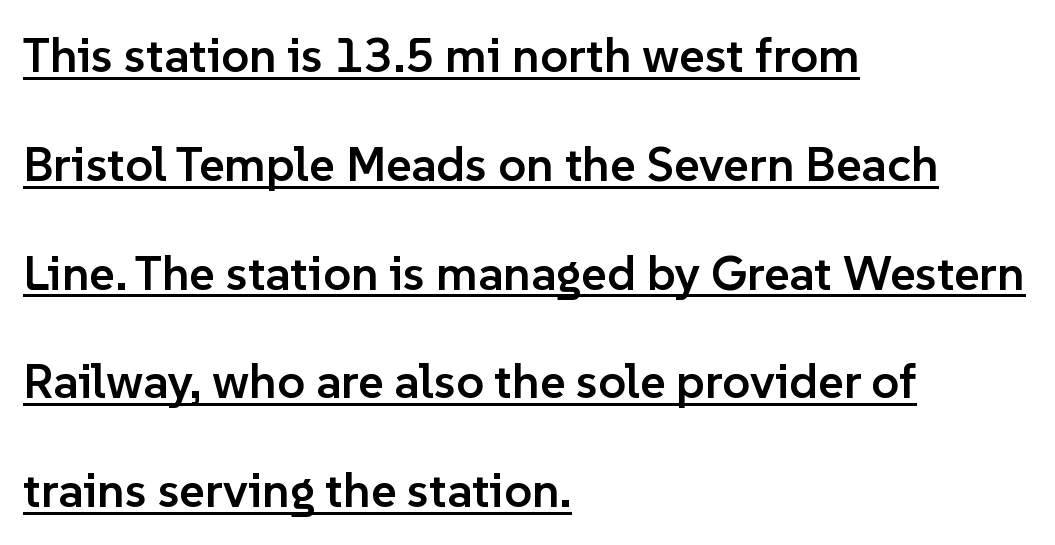
Q: Is the text bold? A: Semi-bold.
Q: Is the text italic (slanted)? A: No, it is upright.
Q: Is the typeface a serif or a sans-serif typeface? A: Sans-serif.
Q: Is the text underlined? A: Yes.
Q: How is the paragraph aligned? A: Left-aligned.
Q: Is the spacing between letters normal or unusually wide? A: Normal.
Q: Is the spacing between lines tight, normal or loose? A: Loose.
Q: Width (condensed, normal, or wide)? A: Normal.
Q: Stroke contrast? A: Low.
Q: x-height? A: Medium.
Q: Monospaced? A: No.
